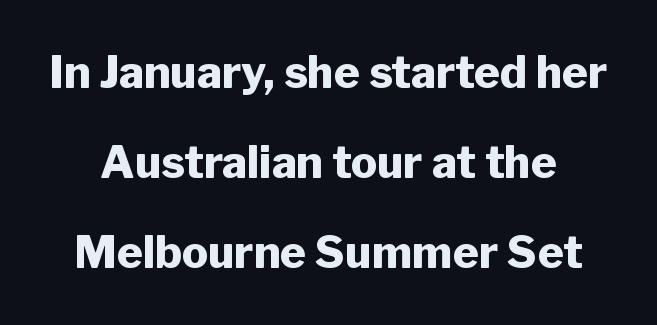
Q: Is the text bold? A: Yes.
Q: Is the text italic (slanted)? A: No, it is upright.
Q: Is the typeface a serif or a sans-serif typeface? A: Sans-serif.
Q: Is the text underlined? A: No.
Q: Is the spacing between letters normal or unusually wide? A: Normal.
Q: Is the spacing between lines tight, normal or loose? A: Loose.
Q: Width (condensed, normal, or wide)? A: Normal.
Q: Stroke contrast? A: Low.
Q: x-height? A: Medium.
Q: Monospaced? A: No.
